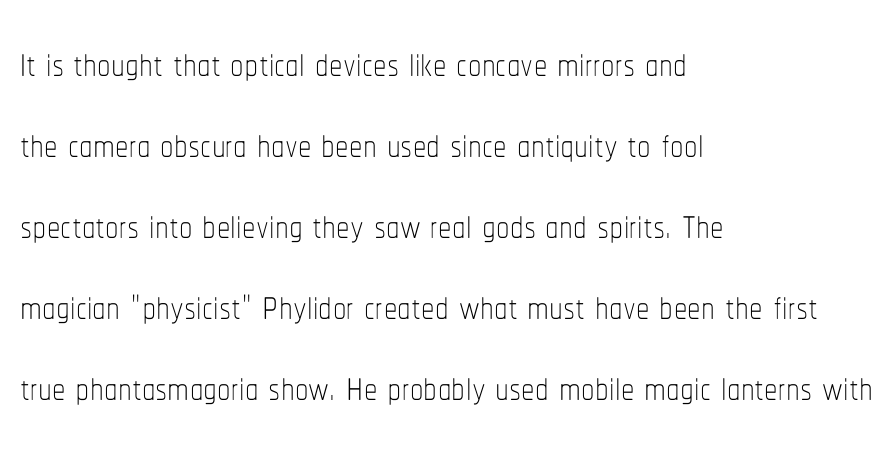
Q: Is the text bold? A: No.
Q: Is the text italic (slanted)? A: No, it is upright.
Q: Is the text underlined? A: No.
Q: How is the paragraph aligned? A: Left-aligned.
Q: Is the spacing between letters normal or unusually wide? A: Normal.
Q: Is the spacing between lines tight, normal or loose? A: Normal.
Q: Width (condensed, normal, or wide)? A: Condensed.
Q: Stroke contrast? A: Low.
Q: x-height? A: Medium.
Q: Monospaced? A: No.
